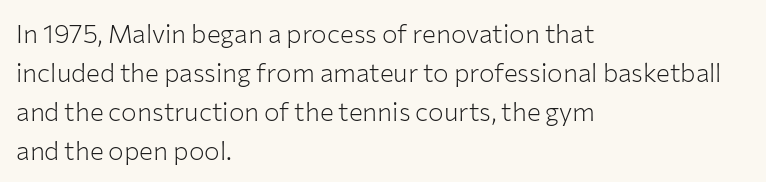
{"italic": "no", "bold": "no", "underline": "no", "align": "left", "line_spacing": "normal", "line_spacing_ratio": 1.5, "letter_spacing": "normal", "letter_spacing_em": 0.0, "glyph_px": 26}
